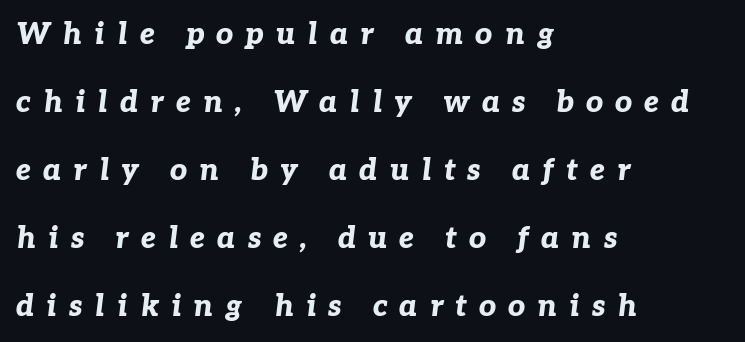
{"italic": "yes", "lean": "right", "slant_degrees": 7, "bold": "yes", "weight": "bold", "width": "normal", "stroke_contrast": "low", "x_height": "medium", "monospaced": "no", "underline": "no", "align": "left", "line_spacing": "loose", "line_spacing_ratio": 2.27, "letter_spacing": "wide", "letter_spacing_em": 0.4, "glyph_px": 30}
